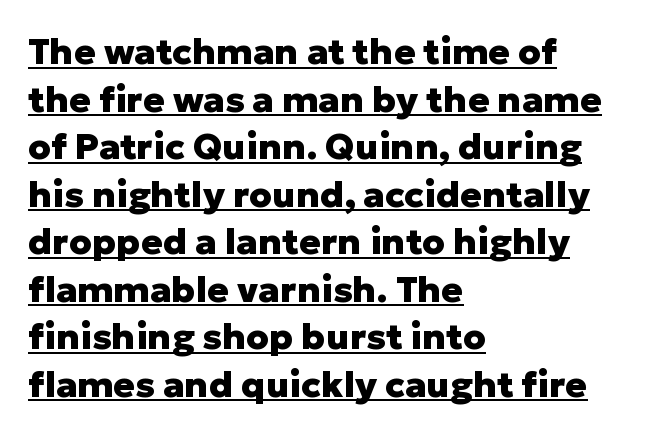
If you drew a line through each stem, it would be perfectly vertical. The passage shown stacks its lines at a standard gap. Does the type have serifs? No, each stem ends abruptly. Observe the ordinary spacing: letters are neighbours, not strangers. These characters rest on top of a visible drawn line. Layout note: lines flush left.
